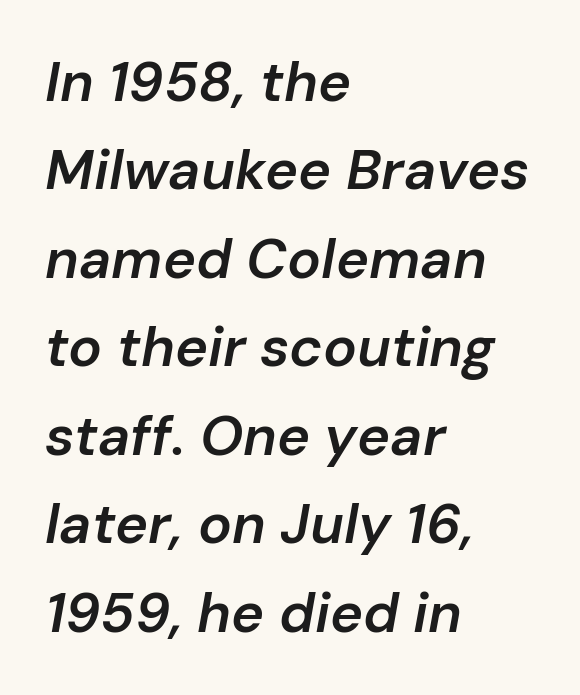
{"italic": "yes", "lean": "right", "slant_degrees": 10, "bold": "semi", "weight": "semibold", "width": "normal", "stroke_contrast": "low", "x_height": "medium", "monospaced": "no", "underline": "no", "align": "left", "line_spacing": "normal", "line_spacing_ratio": 1.58, "letter_spacing": "normal", "letter_spacing_em": 0.0, "glyph_px": 56}
